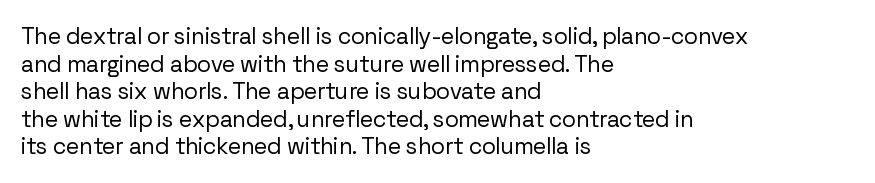
The image shows 23 px text type, upright; set left-aligned, line spacing 1.2x, normal letter spacing, not underlined.
